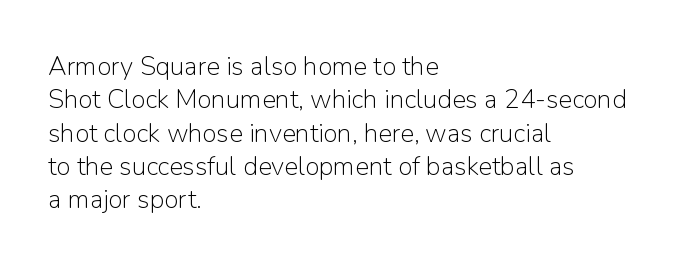
Q: Is the text bold? A: No.
Q: Is the text italic (slanted)? A: No, it is upright.
Q: Is the text underlined? A: No.
Q: How is the paragraph aligned? A: Left-aligned.
Q: Is the spacing between letters normal or unusually wide? A: Normal.
Q: Is the spacing between lines tight, normal or loose? A: Normal.
